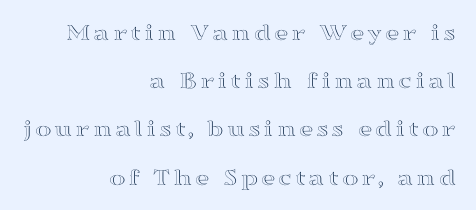
The image shows 25 px text type, upright; set right-aligned, loose line spacing (1.93x), not underlined.
